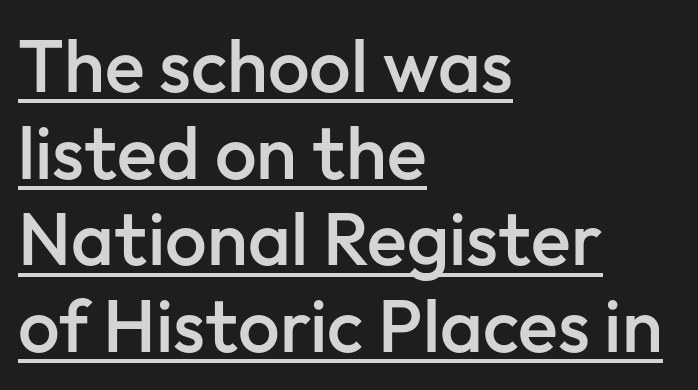
{"serif": "no", "italic": "no", "bold": "semi", "weight": "semibold", "width": "normal", "stroke_contrast": "low", "x_height": "medium", "monospaced": "no", "underline": "yes", "align": "left", "line_spacing_ratio": 1.17, "letter_spacing": "normal", "letter_spacing_em": 0.0, "glyph_px": 74}
